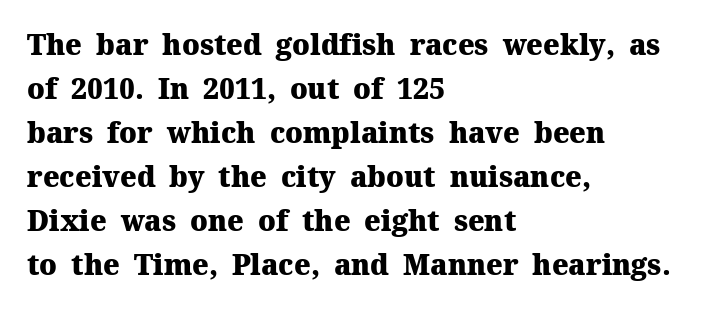
Q: Is the text bold? A: Yes.
Q: Is the text italic (slanted)? A: No, it is upright.
Q: Is the typeface a serif or a sans-serif typeface? A: Serif.
Q: Is the text underlined? A: No.
Q: How is the paragraph aligned? A: Left-aligned.
Q: Is the spacing between letters normal or unusually wide? A: Normal.
Q: Is the spacing between lines tight, normal or loose? A: Normal.
Q: Width (condensed, normal, or wide)? A: Normal.
Q: Stroke contrast? A: Medium.
Q: x-height? A: Medium.
Q: Monospaced? A: No.
